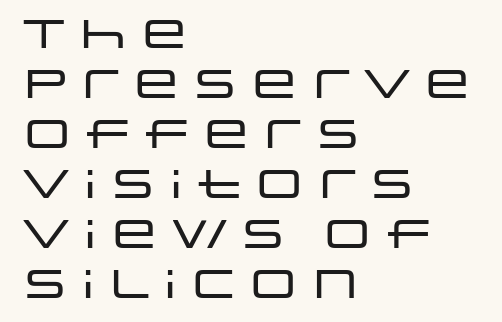
Q: Is the text italic (slanted)? A: No, it is upright.
Q: Is the typeface a serif or a sans-serif typeface? A: Sans-serif.
Q: Is the text underlined? A: No.
Q: How is the paragraph aligned? A: Left-aligned.
Q: Is the spacing between letters normal or unusually wide? A: Normal.
Q: Is the spacing between lines tight, normal or loose? A: Normal.
Q: Width (condensed, normal, or wide)? A: Wide.
Q: Stroke contrast? A: Low.
Q: x-height? A: Large.
Q: Monospaced? A: No.
